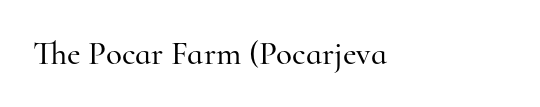
Each letter keeps its own natural width here, so spacing adapts to shape. The glyphs are unaccompanied by any horizontal stroke below them. Where is the straight margin? On the left. Are there feet on the stems? There are — it's a serif. A typesetter would call this zero additional tracking. In terms of posture, this sample is upright.
